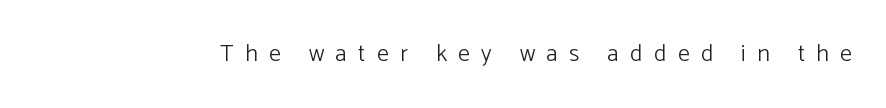
Q: Is the text bold? A: No.
Q: Is the text italic (slanted)? A: No, it is upright.
Q: Is the text underlined? A: No.
Q: Is the spacing between letters normal or unusually wide? A: Unusually wide.
